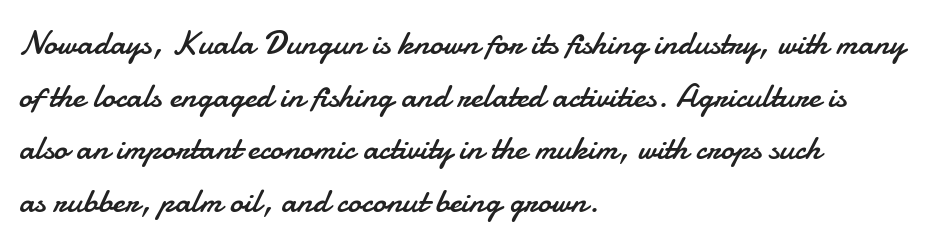
Proportional: the letters do not fall into vertical columns. Serifs: no, the terminals of the letterforms are clean. You could call the tracking neutral — neither tight nor loose.
